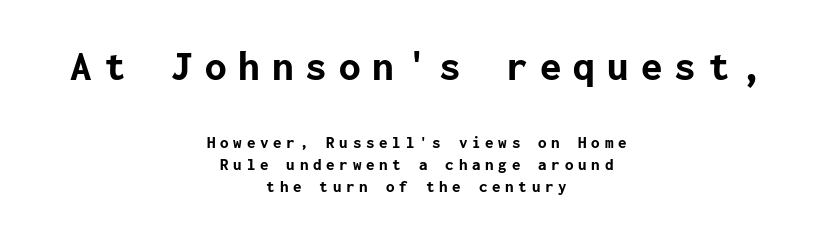
The image shows 43 px bold sans-serif type, upright; set centered, normal line spacing (1.29x), unusually wide letter spacing (+0.28 em), not underlined; the first (top) block is 2.53x larger; low stroke contrast and a medium x-height.
